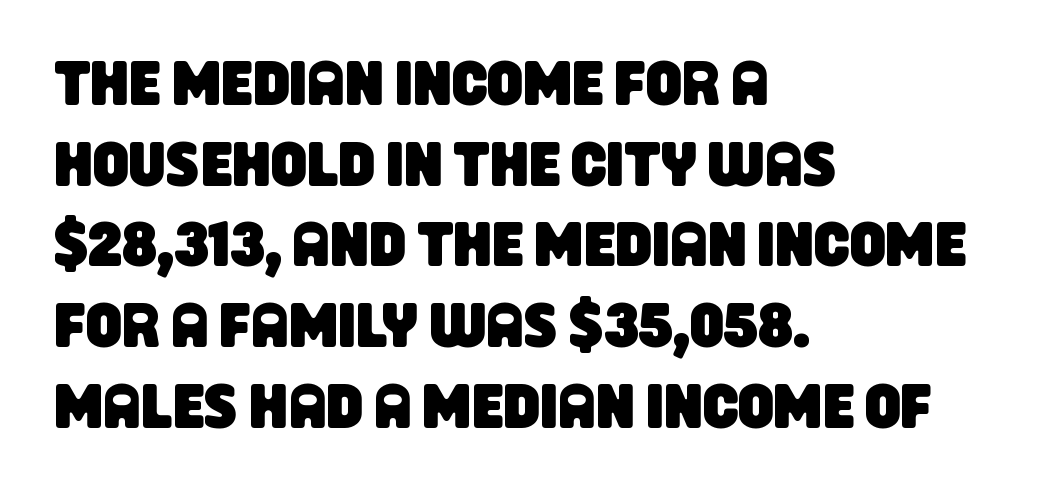
{"serif": "no", "width": "condensed", "stroke_contrast": "low", "x_height": "large", "monospaced": "no", "underline": "no", "align": "left", "line_spacing": "normal", "line_spacing_ratio": 1.28, "letter_spacing": "normal", "letter_spacing_em": 0.0, "glyph_px": 63}
